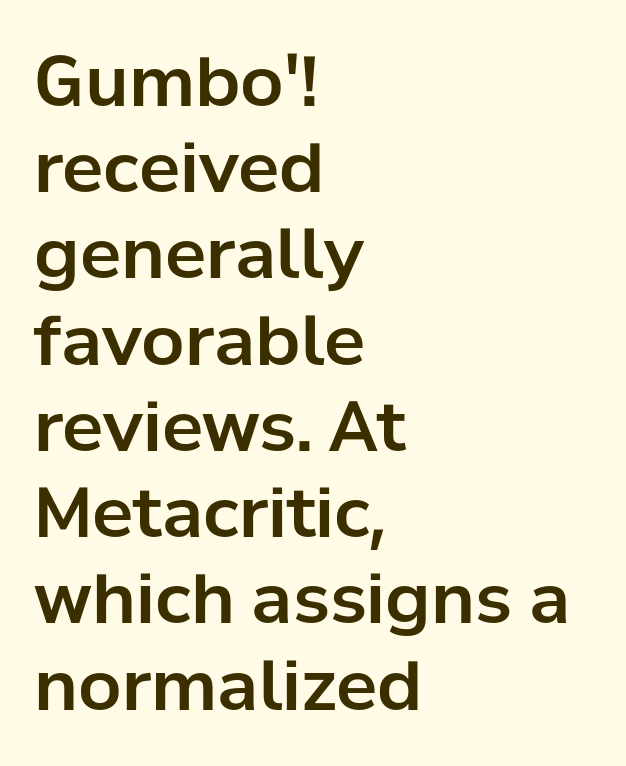
Q: Is the text italic (slanted)? A: No, it is upright.
Q: Is the typeface a serif or a sans-serif typeface? A: Sans-serif.
Q: Is the text underlined? A: No.
Q: How is the paragraph aligned? A: Left-aligned.
Q: Is the spacing between letters normal or unusually wide? A: Normal.
Q: Is the spacing between lines tight, normal or loose? A: Normal.
Q: Width (condensed, normal, or wide)? A: Normal.
Q: Stroke contrast? A: Low.
Q: x-height? A: Medium.
Q: Monospaced? A: No.
